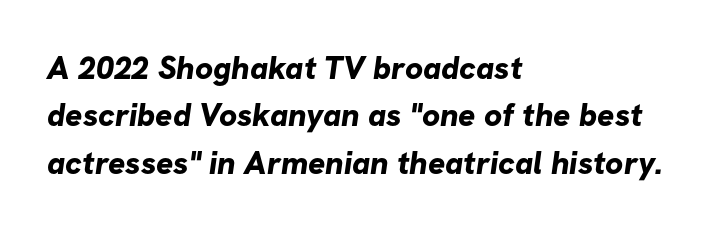
Q: Is the text bold? A: Yes.
Q: Is the typeface a serif or a sans-serif typeface? A: Sans-serif.
Q: Is the text underlined? A: No.
Q: How is the paragraph aligned? A: Left-aligned.
Q: Is the spacing between letters normal or unusually wide? A: Normal.
Q: Is the spacing between lines tight, normal or loose? A: Normal.
Q: Width (condensed, normal, or wide)? A: Normal.
Q: Stroke contrast? A: Low.
Q: x-height? A: Medium.
Q: Monospaced? A: No.
